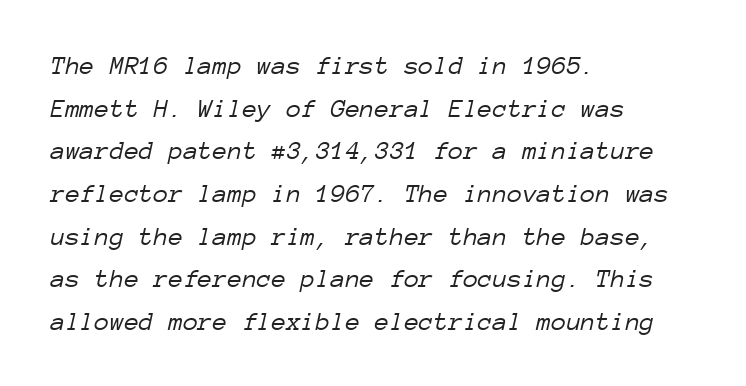
Q: Is the text bold? A: No.
Q: Is the text italic (slanted)? A: Yes, it leans right by about 12 degrees.
Q: Is the text underlined? A: No.
Q: How is the paragraph aligned? A: Left-aligned.
Q: Is the spacing between letters normal or unusually wide? A: Normal.
Q: Is the spacing between lines tight, normal or loose? A: Normal.
